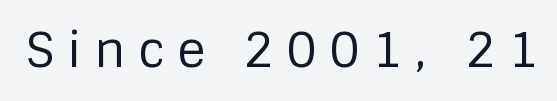
Q: Is the text bold? A: No.
Q: Is the text italic (slanted)? A: No, it is upright.
Q: Is the typeface a serif or a sans-serif typeface? A: Sans-serif.
Q: Is the text underlined? A: No.
Q: Is the spacing between letters normal or unusually wide? A: Unusually wide.
Q: Width (condensed, normal, or wide)? A: Normal.
Q: Stroke contrast? A: Low.
Q: x-height? A: Large.
Q: Monospaced? A: No.
